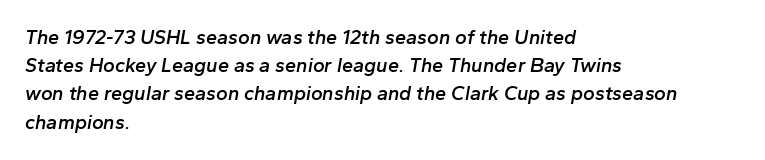
The image shows 20 px text type, italic (leaning right); set left-aligned, normal line spacing (1.41x), normal letter spacing, not underlined.
